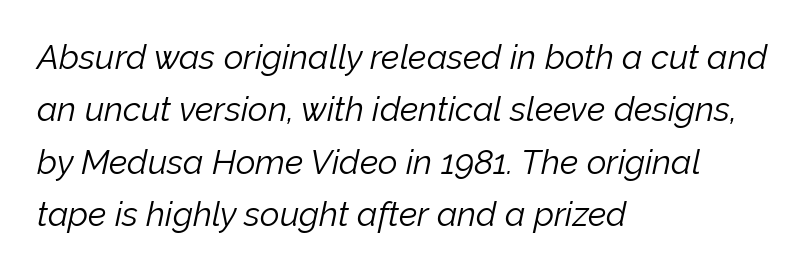
The image shows 34 px light type, italic (leaning right); set left-aligned, normal line spacing (1.54x), normal letter spacing, not underlined; low stroke contrast and a medium x-height.
